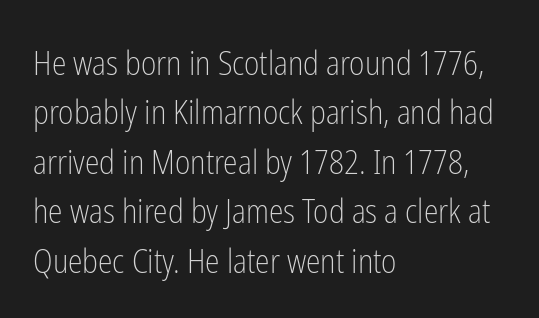
The image shows 33 px light, condensed sans-serif type, upright; set left-aligned, normal line spacing (1.5x), normal letter spacing, not underlined; low stroke contrast and a medium x-height.
